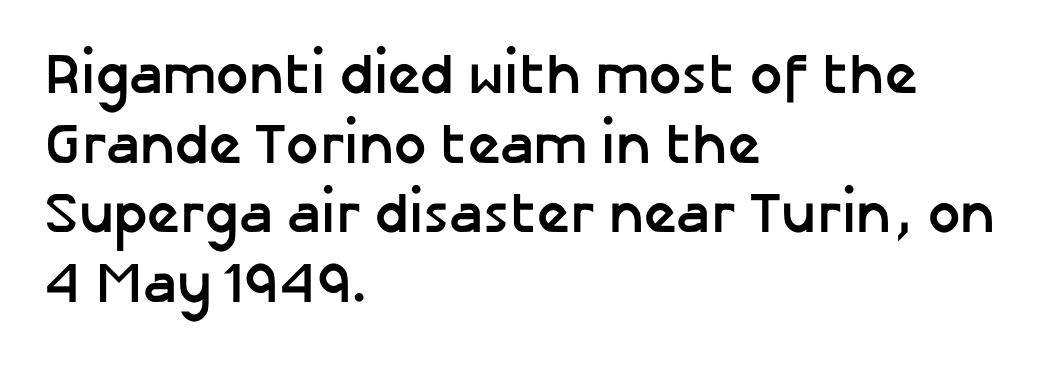
The image shows 57 px semibold sans-serif type, upright; set left-aligned, line spacing 1.22x, normal letter spacing, not underlined; low stroke contrast and a medium x-height.
